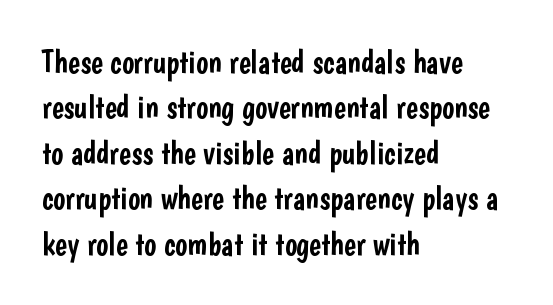
{"serif": "no", "italic": "no", "width": "condensed", "stroke_contrast": "low", "x_height": "medium", "monospaced": "no", "underline": "no", "align": "left", "line_spacing": "normal", "line_spacing_ratio": 1.42, "letter_spacing": "normal", "letter_spacing_em": 0.0, "glyph_px": 32}
